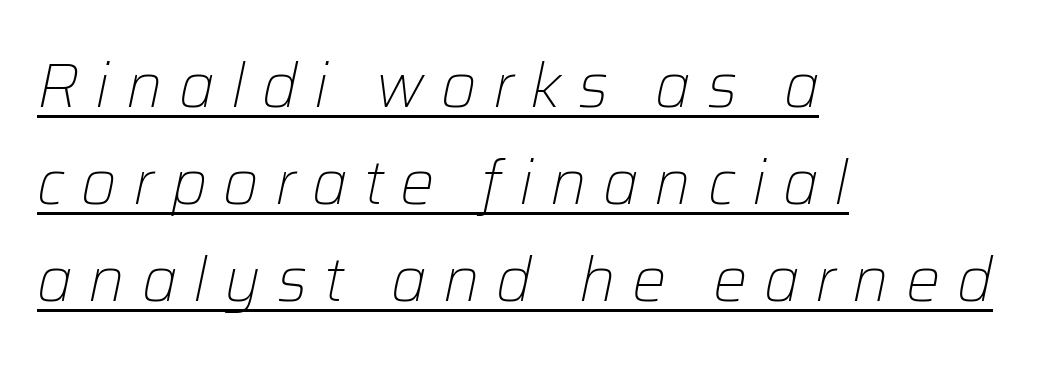
{"italic": "yes", "lean": "right", "slant_degrees": 12, "bold": "no", "weight": "light", "width": "normal", "stroke_contrast": "low", "x_height": "medium", "monospaced": "no", "underline": "yes", "align": "left", "line_spacing": "normal", "line_spacing_ratio": 1.59, "letter_spacing": "wide", "letter_spacing_em": 0.27, "glyph_px": 61}
